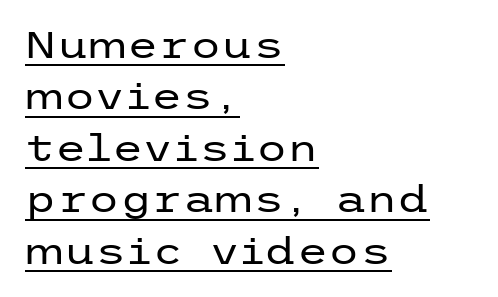
The string is rendered with underlining switched on. Ink coverage per letter is moderate at most. Leftover space on each line is placed entirely after the last word. Spacing between characters is what you'd get straight out of the box.
